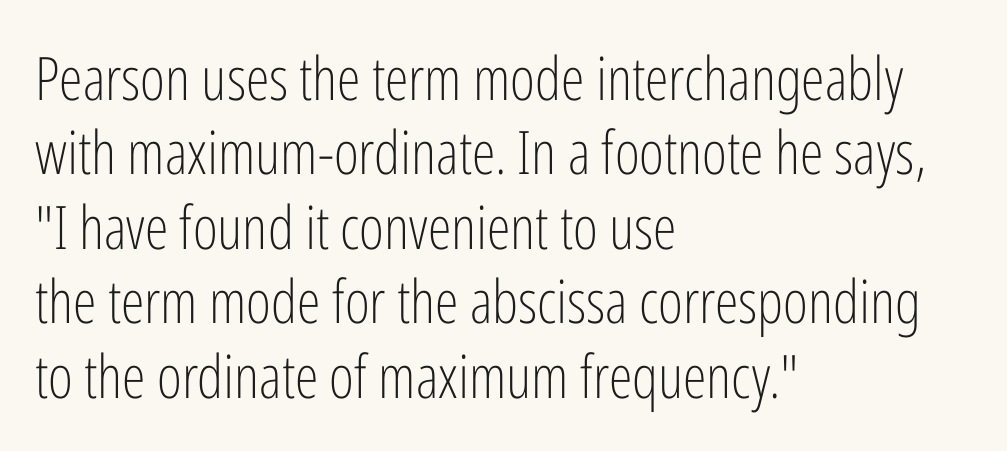
{"serif": "no", "italic": "no", "bold": "no", "weight": "light", "width": "condensed", "stroke_contrast": "low", "x_height": "medium", "monospaced": "no", "underline": "no", "align": "left", "line_spacing_ratio": 1.24, "letter_spacing": "normal", "letter_spacing_em": 0.0, "glyph_px": 60}
